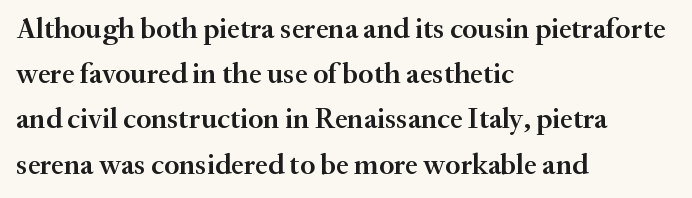
Q: Is the text bold? A: Semi-bold.
Q: Is the text italic (slanted)? A: No, it is upright.
Q: Is the typeface a serif or a sans-serif typeface? A: Serif.
Q: Is the text underlined? A: No.
Q: How is the paragraph aligned? A: Left-aligned.
Q: Is the spacing between letters normal or unusually wide? A: Normal.
Q: Is the spacing between lines tight, normal or loose? A: Normal.
Q: Width (condensed, normal, or wide)? A: Normal.
Q: Stroke contrast? A: Medium.
Q: x-height? A: Small.
Q: Monospaced? A: No.
